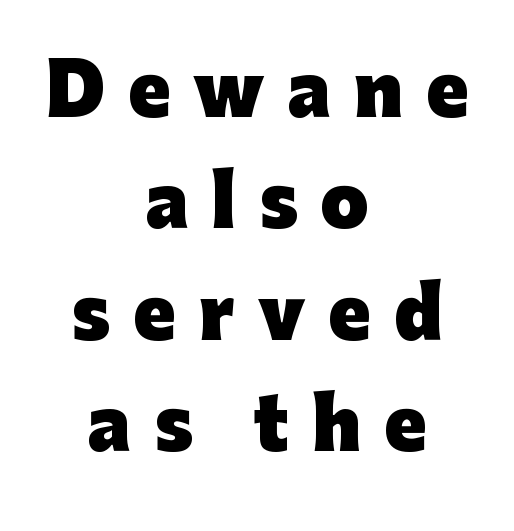
In terms of posture, this sample is upright. Which margin do the lines hug? Neither — every line sits in the middle. Think of a printed novel: that variable character pitch is what you see here. How are the letters spaced? Widely, with obvious added tracking. The area under the type is left untouched. Interline gaps are of average width in this sample.
